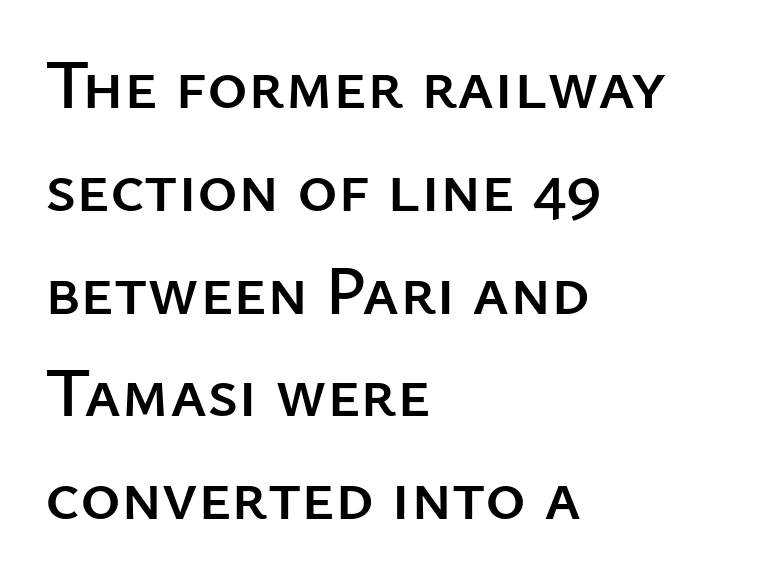
Q: Is the text italic (slanted)? A: No, it is upright.
Q: Is the typeface a serif or a sans-serif typeface? A: Sans-serif.
Q: Is the text underlined? A: No.
Q: How is the paragraph aligned? A: Left-aligned.
Q: Is the spacing between letters normal or unusually wide? A: Normal.
Q: Is the spacing between lines tight, normal or loose? A: Normal.
Q: Width (condensed, normal, or wide)? A: Normal.
Q: Stroke contrast? A: Low.
Q: x-height? A: Medium.
Q: Monospaced? A: No.
